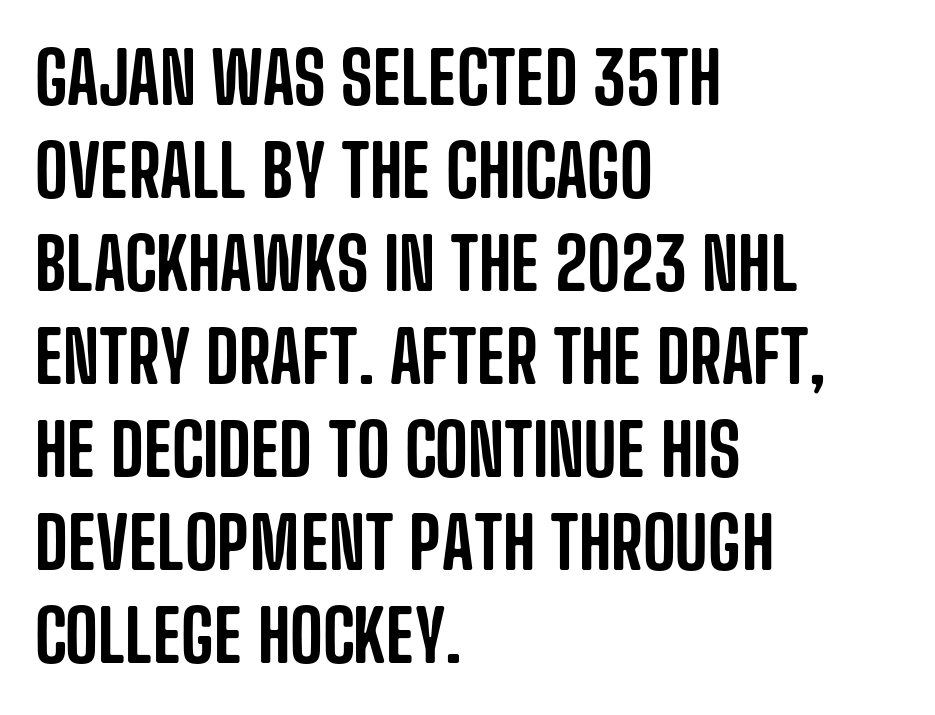
{"serif": "no", "italic": "no", "width": "condensed", "stroke_contrast": "low", "x_height": "large", "monospaced": "no", "underline": "no", "align": "left", "line_spacing": "normal", "line_spacing_ratio": 1.31, "letter_spacing": "normal", "letter_spacing_em": 0.0, "glyph_px": 71}
